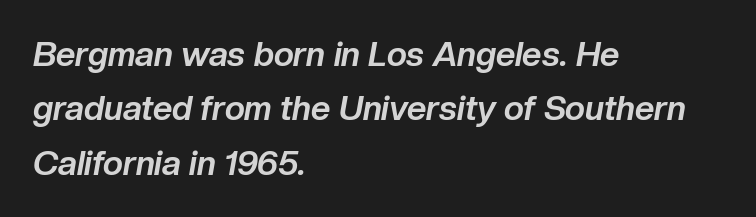
The block of text has a typical density, with ordinary space between rows. Horizontal alignment here is leftward, the default for most running prose. Its strokes are broad and dark, the hallmark of bold type. Plain, unruled lines of type. Spacing verdict: proportional, widths tailored to each character.
